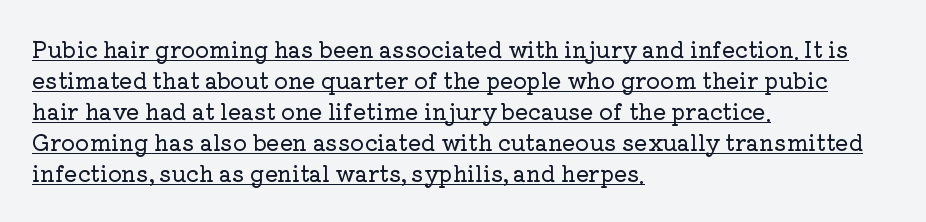
Q: Is the text italic (slanted)? A: No, it is upright.
Q: Is the text underlined? A: Yes.
Q: How is the paragraph aligned? A: Left-aligned.
Q: Is the spacing between letters normal or unusually wide? A: Normal.
Q: Is the spacing between lines tight, normal or loose? A: Normal.
